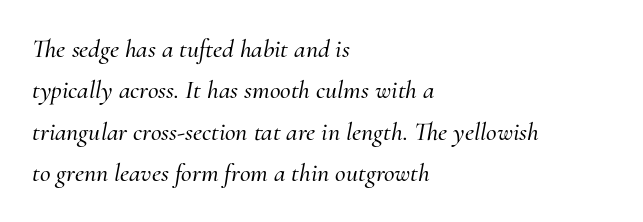
The image shows 26 px text type, italic (leaning right); set left-aligned, normal line spacing (1.59x), normal letter spacing, not underlined.
